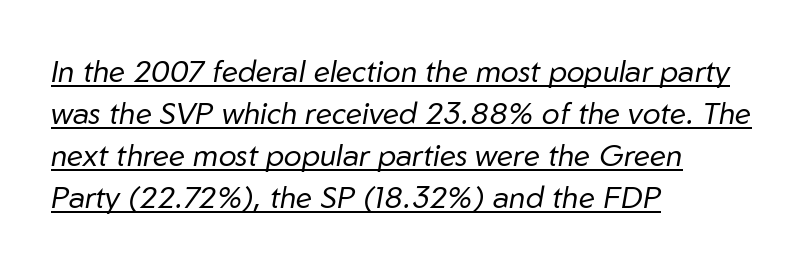
In terms of letterspacing, this is plain default setting. Is the block centered? No — it sits flush against the left margin. Do the characters align in a grid? No, the font is proportional. The words here are underlined. Compared with ordinary roman type, these characters are visibly tilted. What's the leading like? Ordinary, nothing unusual.
